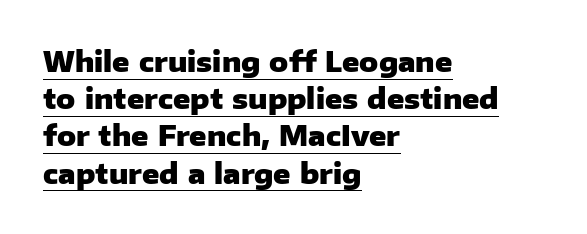
Note the varied advance widths — an 'i' is clearly narrower than an 'm'. The passage is arranged the way most books set body copy — flush left. In terms of weight, the rendering is a true, heavy bold. This is roman type, the default non-slanted kind.
